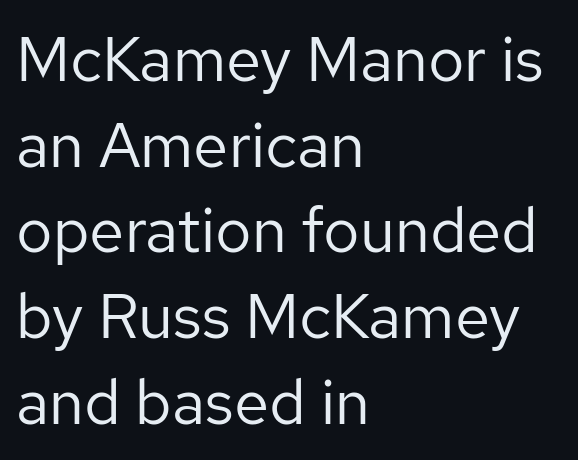
{"serif": "no", "italic": "no", "bold": "no", "weight": "regular", "width": "normal", "stroke_contrast": "low", "x_height": "medium", "monospaced": "no", "underline": "no", "align": "left", "line_spacing": "normal", "line_spacing_ratio": 1.36, "letter_spacing": "normal", "letter_spacing_em": 0.0, "glyph_px": 63}
